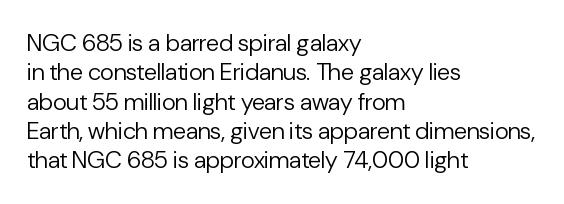
Notice how the stems are strictly vertical — no italics here. Standard letterfit; no display-style spreading of the glyphs. The space beneath each line is pristine and unruled. Counters stay open thanks to moderate or lighter strokes. A classic flush-left, rag-right setting is used for this passage.
